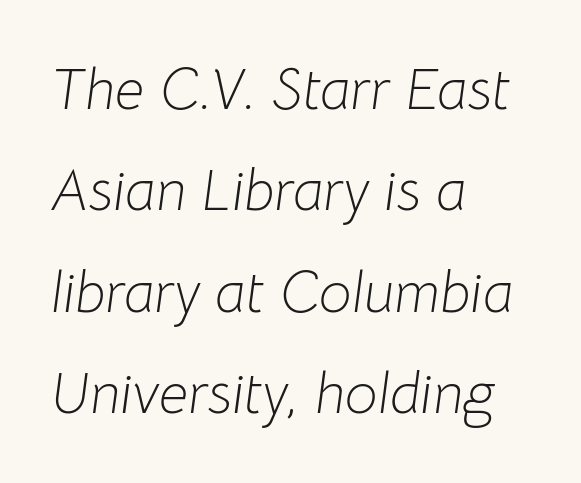
The image shows 58 px light type, italic (leaning right); set left-aligned, line spacing 1.75x, normal letter spacing, not underlined; low stroke contrast and a medium x-height.
